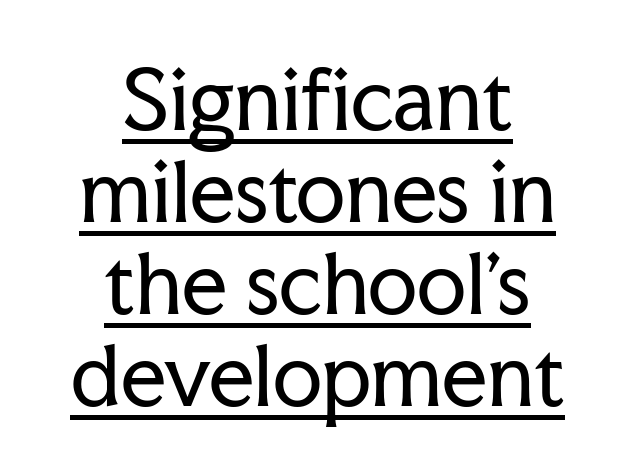
{"serif": "yes", "italic": "no", "bold": "no", "weight": "regular", "width": "normal", "stroke_contrast": "low", "x_height": "medium", "monospaced": "no", "underline": "yes", "align": "center", "line_spacing": "tight", "line_spacing_ratio": 1.15, "letter_spacing": "normal", "letter_spacing_em": 0.0, "glyph_px": 80}
